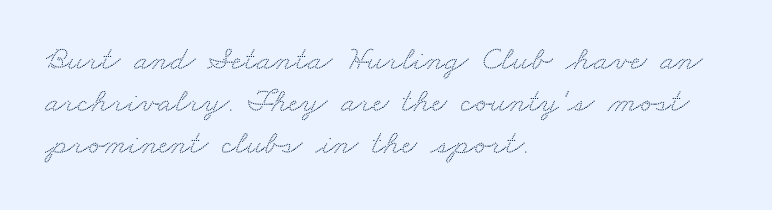
The image shows 34 px wide serif type; set left-aligned, line spacing 1.24x, normal letter spacing, not underlined; medium stroke contrast and a small x-height.
